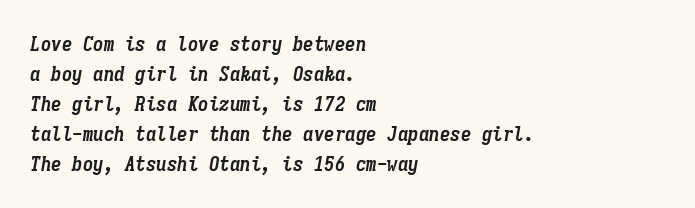
{"italic": "yes", "lean": "right", "slant_degrees": 9, "bold": "yes", "underline": "no", "align": "left", "line_spacing": "normal", "line_spacing_ratio": 1.43, "letter_spacing": "normal", "letter_spacing_em": 0.0, "glyph_px": 21}
